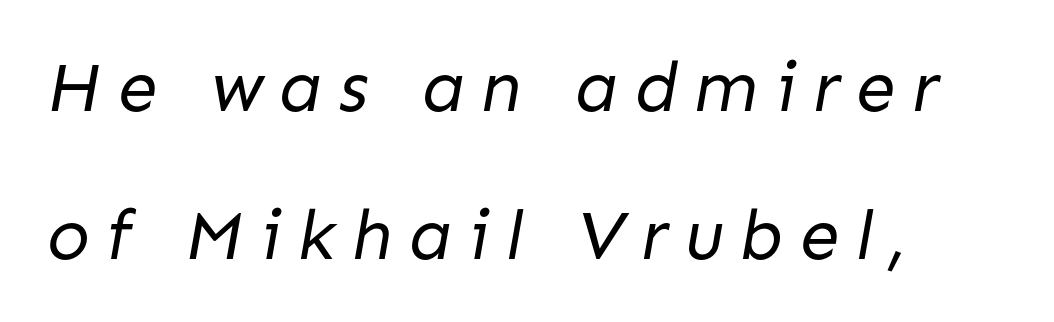
{"serif": "no", "bold": "no", "weight": "regular", "width": "normal", "stroke_contrast": "low", "x_height": "medium", "monospaced": "no", "underline": "no", "align": "left", "line_spacing": "loose", "line_spacing_ratio": 2.08, "letter_spacing": "wide", "letter_spacing_em": 0.23, "glyph_px": 71}
